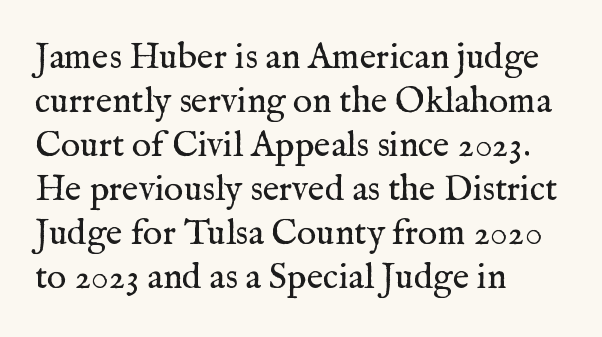
Q: Is the text bold? A: No.
Q: Is the text italic (slanted)? A: No, it is upright.
Q: Is the typeface a serif or a sans-serif typeface? A: Serif.
Q: Is the text underlined? A: No.
Q: How is the paragraph aligned? A: Left-aligned.
Q: Is the spacing between letters normal or unusually wide? A: Normal.
Q: Width (condensed, normal, or wide)? A: Normal.
Q: Stroke contrast? A: Medium.
Q: x-height? A: Medium.
Q: Monospaced? A: No.
